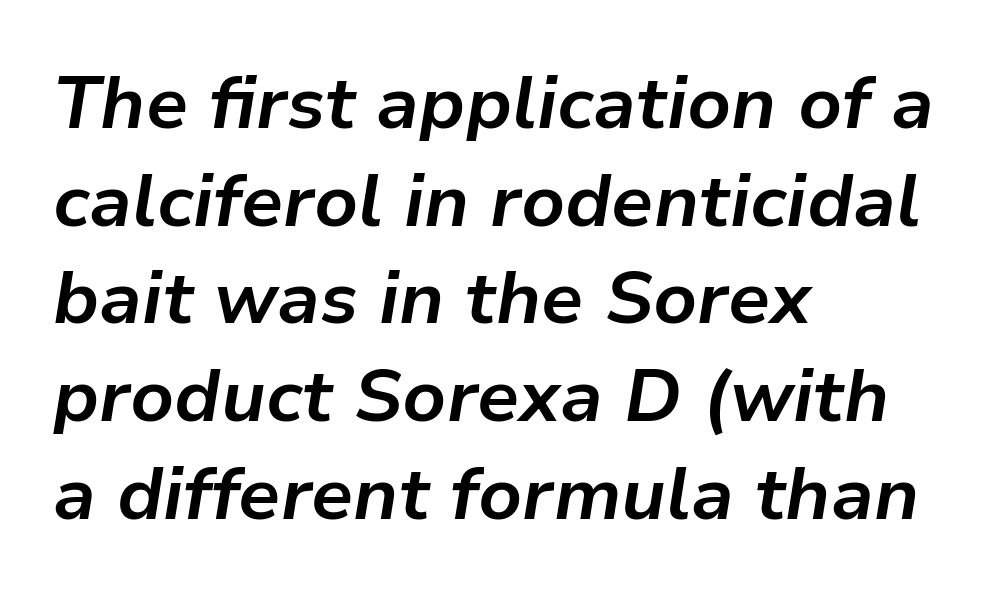
Q: Is the text bold? A: Yes.
Q: Is the text italic (slanted)? A: Yes, it leans right by about 9 degrees.
Q: Is the text underlined? A: No.
Q: How is the paragraph aligned? A: Left-aligned.
Q: Is the spacing between letters normal or unusually wide? A: Normal.
Q: Is the spacing between lines tight, normal or loose? A: Normal.
Q: Width (condensed, normal, or wide)? A: Normal.
Q: Stroke contrast? A: Low.
Q: x-height? A: Medium.
Q: Monospaced? A: No.
